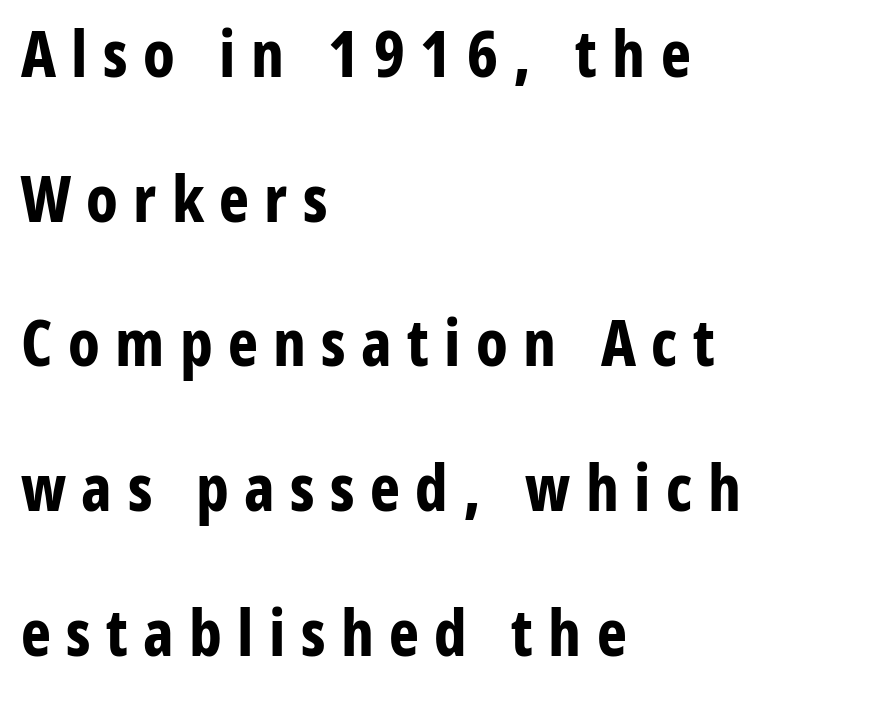
The image shows 64 px bold, condensed sans-serif type, upright; set left-aligned, loose line spacing (2.26x), unusually wide letter spacing (+0.24 em), not underlined; low stroke contrast and a medium x-height.
